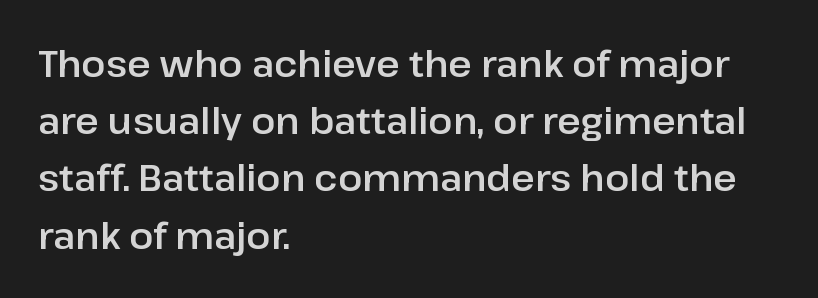
The image shows 36 px sans-serif type, upright; set left-aligned, normal line spacing (1.59x), normal letter spacing, not underlined; low stroke contrast and a medium x-height.
